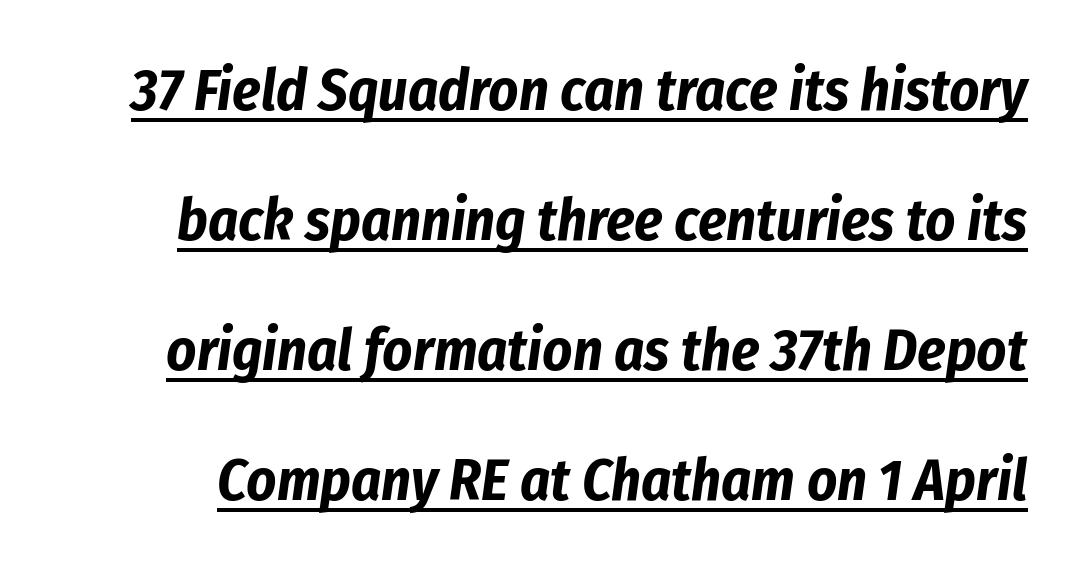
Italic? Definitely — the glyphs are oblique. This rendering features underlined lettering. Interline gaps are noticeably wide in this sample. Nobody touched the tracking dial on this one. As a designer I'd log this as weight 700, bold. Spacing verdict: proportional, widths tailored to each character.
